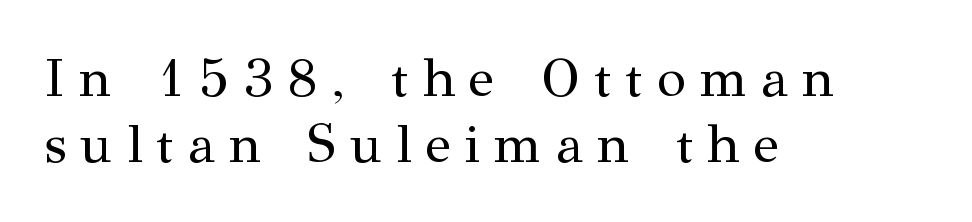
Q: Is the text bold? A: No.
Q: Is the text italic (slanted)? A: No, it is upright.
Q: Is the typeface a serif or a sans-serif typeface? A: Serif.
Q: Is the text underlined? A: No.
Q: How is the paragraph aligned? A: Left-aligned.
Q: Is the spacing between letters normal or unusually wide? A: Unusually wide.
Q: Width (condensed, normal, or wide)? A: Normal.
Q: Stroke contrast? A: Medium.
Q: x-height? A: Medium.
Q: Monospaced? A: No.
